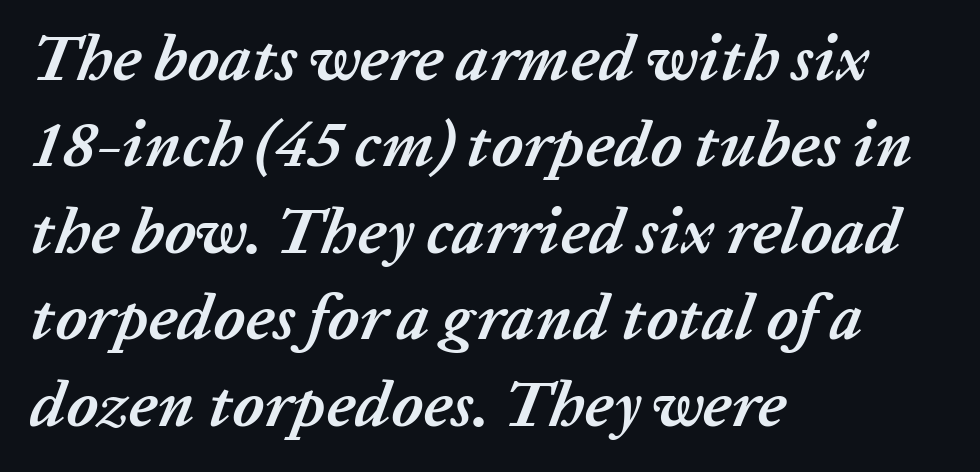
Q: Is the text bold? A: Yes.
Q: Is the text italic (slanted)? A: Yes, it leans right by about 20 degrees.
Q: Is the text underlined? A: No.
Q: How is the paragraph aligned? A: Left-aligned.
Q: Is the spacing between letters normal or unusually wide? A: Normal.
Q: Is the spacing between lines tight, normal or loose? A: Normal.
Q: Width (condensed, normal, or wide)? A: Normal.
Q: Stroke contrast? A: Low.
Q: x-height? A: Medium.
Q: Monospaced? A: No.
